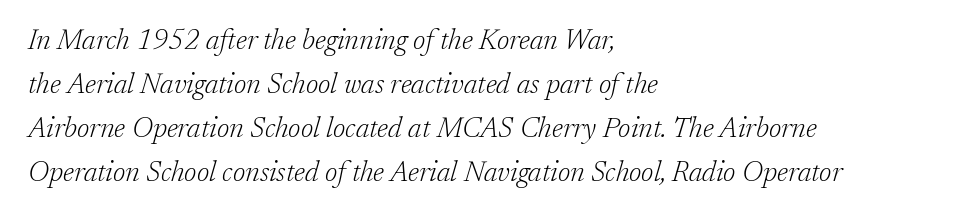
{"serif": "yes", "italic": "yes", "lean": "right", "slant_degrees": 17, "bold": "no", "weight": "light", "width": "normal", "stroke_contrast": "low", "x_height": "medium", "monospaced": "no", "underline": "no", "align": "left", "line_spacing": "normal", "line_spacing_ratio": 1.57, "letter_spacing": "normal", "letter_spacing_em": 0.0, "glyph_px": 28}
